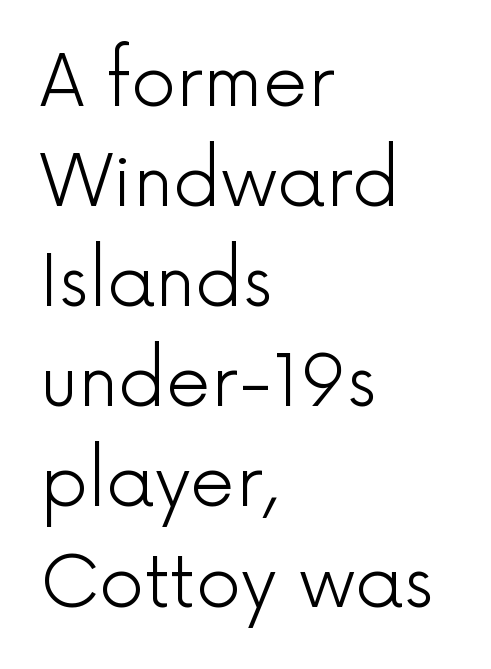
Q: Is the text bold? A: No.
Q: Is the text italic (slanted)? A: No, it is upright.
Q: Is the typeface a serif or a sans-serif typeface? A: Sans-serif.
Q: Is the text underlined? A: No.
Q: How is the paragraph aligned? A: Left-aligned.
Q: Is the spacing between letters normal or unusually wide? A: Normal.
Q: Is the spacing between lines tight, normal or loose? A: Normal.
Q: Width (condensed, normal, or wide)? A: Normal.
Q: x-height? A: Medium.
Q: Monospaced? A: No.
